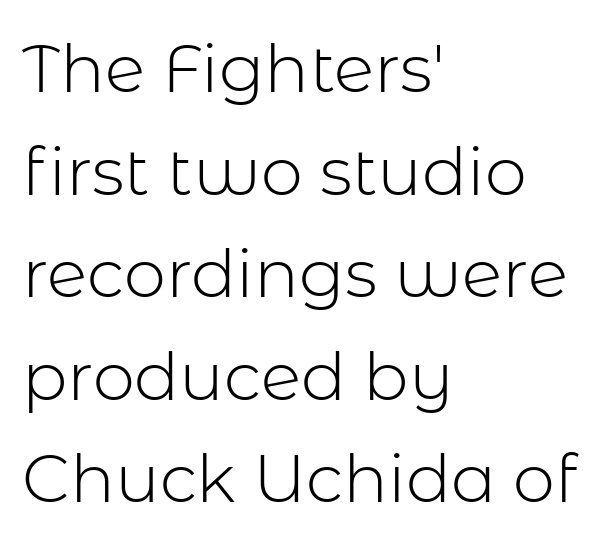
The passage shown is typeset with a sans-serif family. The compositor pushed each line to the left boundary. The glyphs are unaccompanied by any horizontal stroke below them. The letterforms sit at book weight or below. Rows of type keep a routine distance in the vertical direction. Look at the tracking — it's just the regular setting, nothing added.
